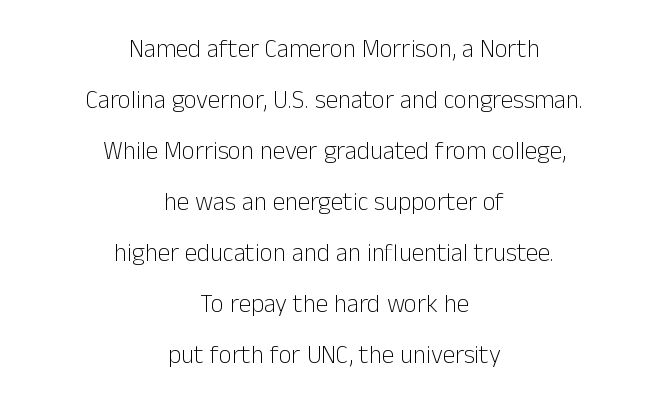
{"italic": "no", "bold": "no", "underline": "no", "align": "center", "line_spacing": "loose", "line_spacing_ratio": 2.04, "letter_spacing": "normal", "letter_spacing_em": 0.0, "glyph_px": 25}
